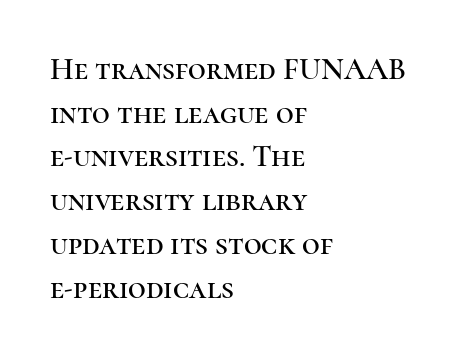
{"serif": "yes", "italic": "no", "width": "normal", "stroke_contrast": "high", "x_height": "medium", "monospaced": "no", "underline": "no", "align": "left", "line_spacing": "normal", "line_spacing_ratio": 1.41, "letter_spacing": "normal", "letter_spacing_em": 0.0, "glyph_px": 31}
